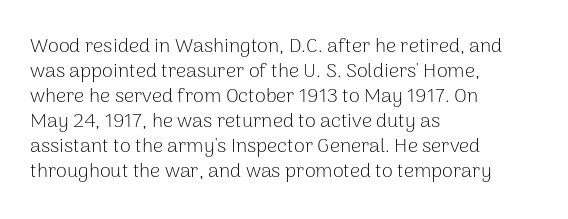
Q: Is the text bold? A: No.
Q: Is the text italic (slanted)? A: No, it is upright.
Q: Is the text underlined? A: No.
Q: How is the paragraph aligned? A: Left-aligned.
Q: Is the spacing between letters normal or unusually wide? A: Normal.
Q: Is the spacing between lines tight, normal or loose? A: Normal.
